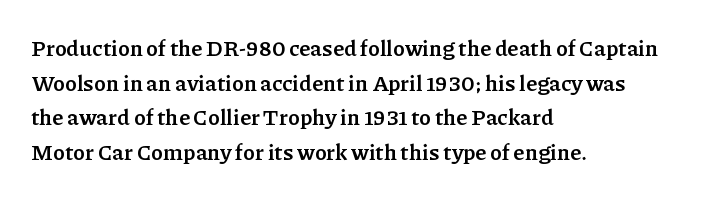
This sample uses an upright cut, with every glyph sitting square on the baseline. Whoever set this chose a conventional vertical rhythm. Students, note that the glyphs here touch the page at normal intervals. Strokes here are thick enough to call this a true bold.
